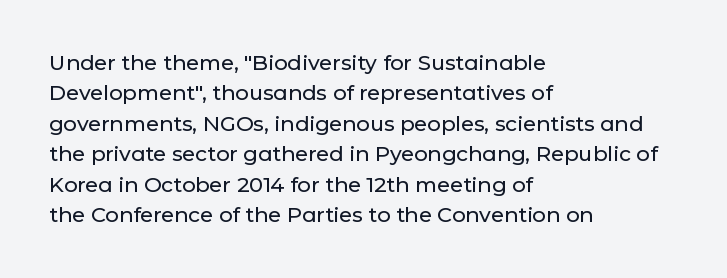
{"italic": "no", "underline": "no", "align": "left", "line_spacing": "normal", "line_spacing_ratio": 1.45, "letter_spacing": "normal", "letter_spacing_em": 0.0, "glyph_px": 21}
